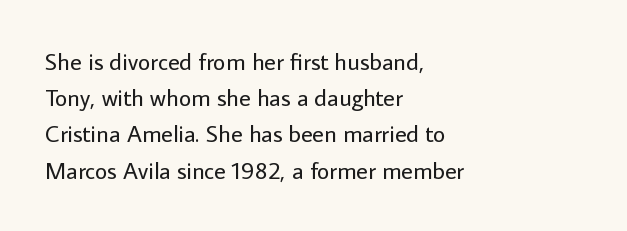
{"italic": "no", "bold": "no", "underline": "no", "align": "left", "line_spacing": "normal", "line_spacing_ratio": 1.51, "letter_spacing": "normal", "letter_spacing_em": 0.0, "glyph_px": 24}
